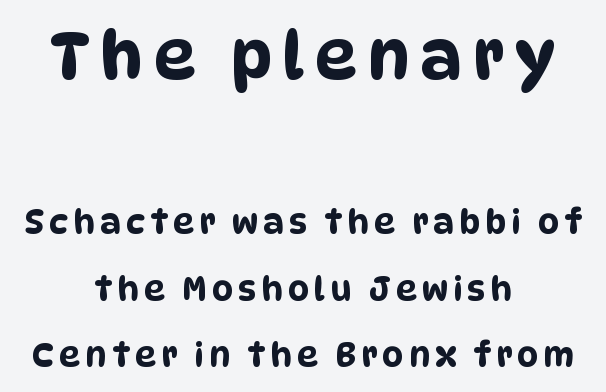
A clean baseline with only descenders dipping below it. These lines stand farther apart than default settings would place them. Think of a printed novel: that variable character pitch is what you see here. In terms of letterform style, serifs are entirely absent.
